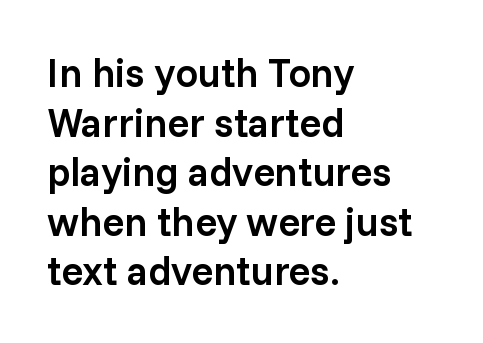
The specimen omits any rule beneath the text block's lines. The specimen reads as upright at a glance. Between one letter and the next there's only the usual sliver of space. Layout note: lines flush left.
